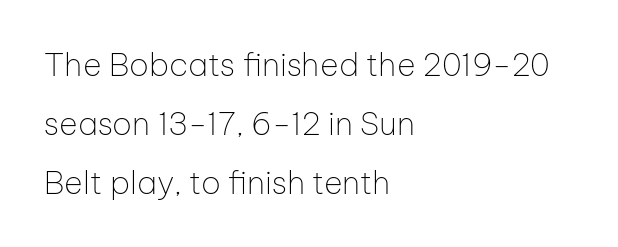
Q: Is the text bold? A: No.
Q: Is the text italic (slanted)? A: No, it is upright.
Q: Is the typeface a serif or a sans-serif typeface? A: Sans-serif.
Q: Is the text underlined? A: No.
Q: How is the paragraph aligned? A: Left-aligned.
Q: Is the spacing between letters normal or unusually wide? A: Normal.
Q: Width (condensed, normal, or wide)? A: Normal.
Q: Stroke contrast? A: Low.
Q: x-height? A: Medium.
Q: Monospaced? A: No.
